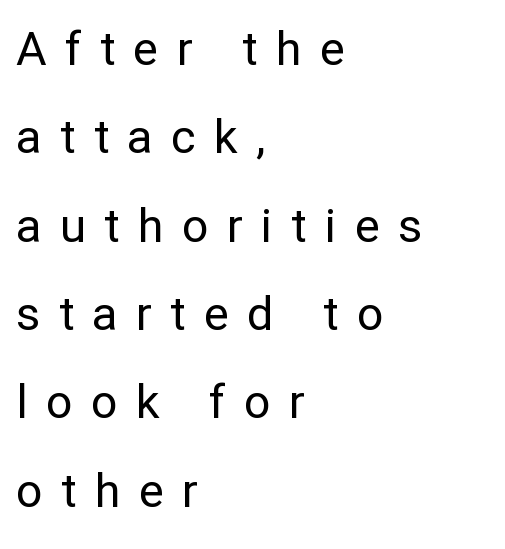
Q: Is the text bold? A: No.
Q: Is the text italic (slanted)? A: No, it is upright.
Q: Is the typeface a serif or a sans-serif typeface? A: Sans-serif.
Q: Is the text underlined? A: No.
Q: How is the paragraph aligned? A: Left-aligned.
Q: Is the spacing between letters normal or unusually wide? A: Unusually wide.
Q: Width (condensed, normal, or wide)? A: Normal.
Q: Stroke contrast? A: Low.
Q: x-height? A: Medium.
Q: Monospaced? A: No.
